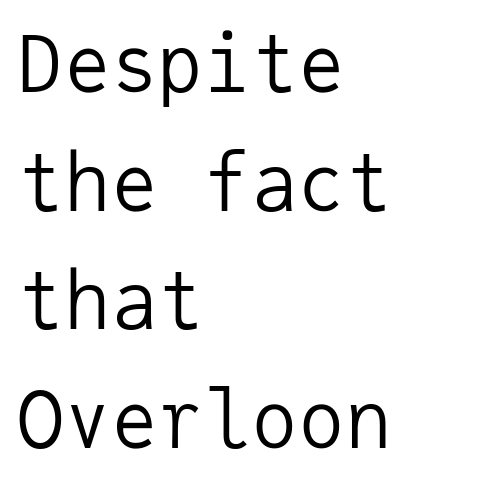
The image shows 78 px regular-weight sans-serif type, upright, monospaced; set left-aligned, normal line spacing (1.52x), normal letter spacing, not underlined; low stroke contrast and a medium x-height.
